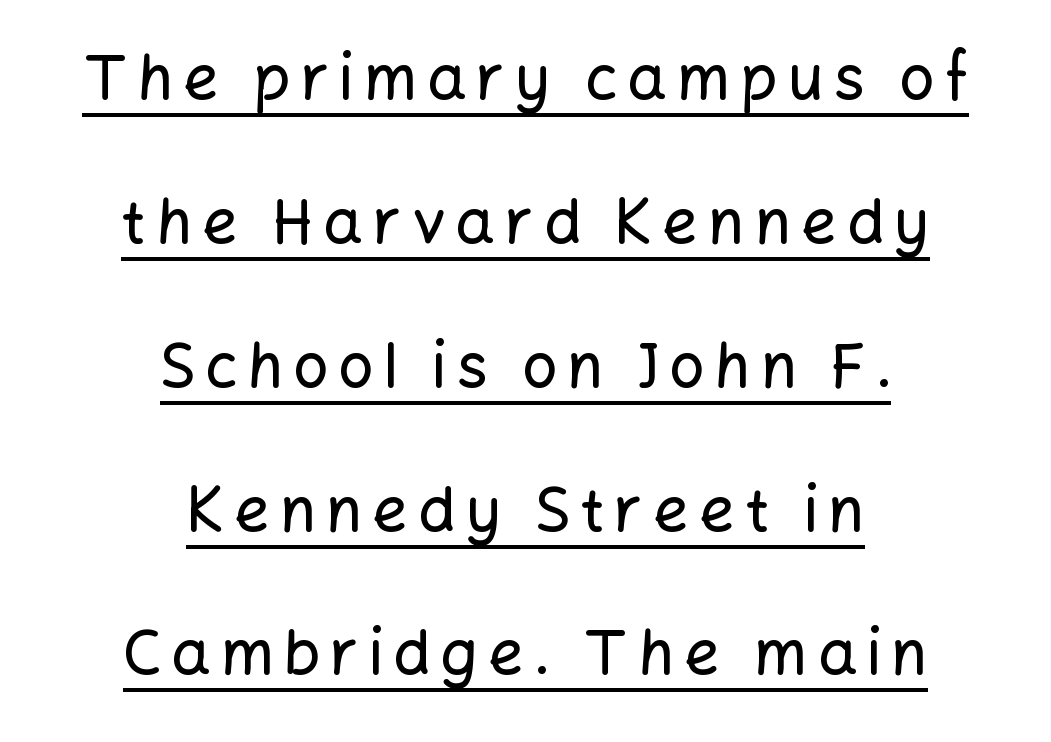
The text was rendered using a sans face with plain stroke endings. Where is the straight margin? There isn't one; the lines are centered. In terms of leading, this rendering errs on the spacious side. Underlined type.
